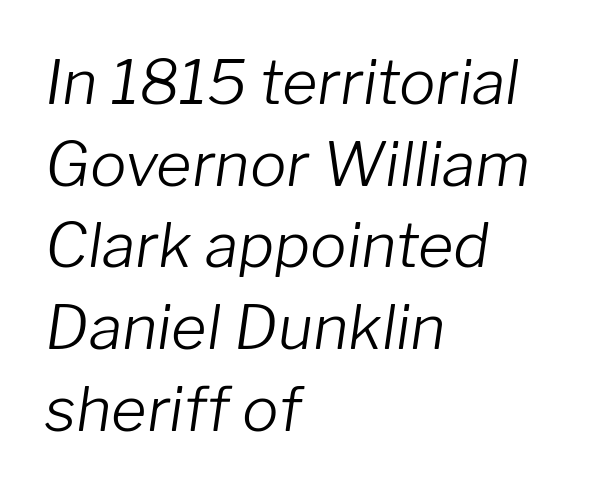
Q: Is the text bold? A: No.
Q: Is the text italic (slanted)? A: Yes, it leans right by about 8 degrees.
Q: Is the text underlined? A: No.
Q: How is the paragraph aligned? A: Left-aligned.
Q: Is the spacing between letters normal or unusually wide? A: Normal.
Q: Is the spacing between lines tight, normal or loose? A: Normal.
Q: Width (condensed, normal, or wide)? A: Normal.
Q: Stroke contrast? A: Low.
Q: x-height? A: Medium.
Q: Monospaced? A: No.
